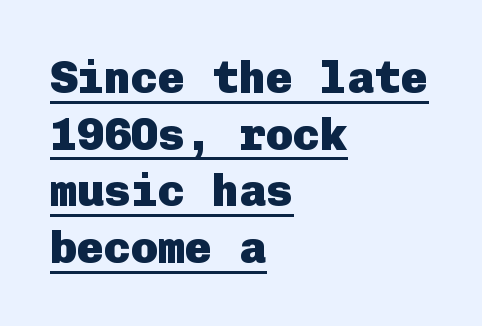
In terms of letterform style, serifs are entirely absent. Bold? Absolutely — the strokes are thick and heavy. The axis of the letterforms is exactly vertical. The rendering uses a moderate line-height, typical for paragraphs.
